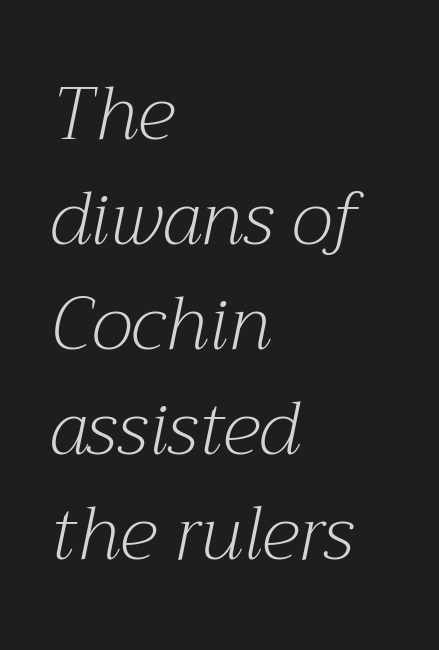
{"serif": "yes", "italic": "yes", "lean": "right", "slant_degrees": 12, "bold": "no", "weight": "light", "width": "normal", "stroke_contrast": "medium", "x_height": "medium", "monospaced": "no", "underline": "no", "align": "left", "line_spacing": "normal", "line_spacing_ratio": 1.42, "letter_spacing": "normal", "letter_spacing_em": 0.0, "glyph_px": 74}
